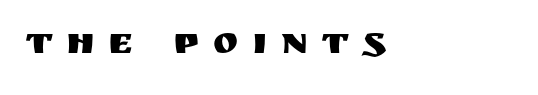
Q: Is the text italic (slanted)? A: No, it is upright.
Q: Is the typeface a serif or a sans-serif typeface? A: Sans-serif.
Q: Is the text underlined? A: No.
Q: How is the paragraph aligned? A: Left-aligned.
Q: Is the spacing between letters normal or unusually wide? A: Unusually wide.
Q: Width (condensed, normal, or wide)? A: Normal.
Q: Stroke contrast? A: Medium.
Q: x-height? A: Large.
Q: Monospaced? A: No.
